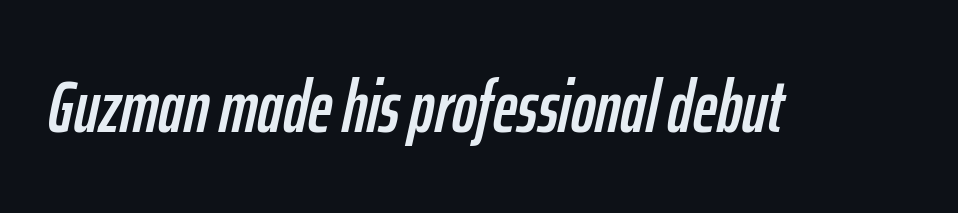
Q: Is the text italic (slanted)? A: Yes, it leans right by about 12 degrees.
Q: Is the text underlined? A: No.
Q: Is the spacing between letters normal or unusually wide? A: Normal.
Q: Width (condensed, normal, or wide)? A: Condensed.
Q: Stroke contrast? A: Low.
Q: x-height? A: Medium.
Q: Monospaced? A: No.
